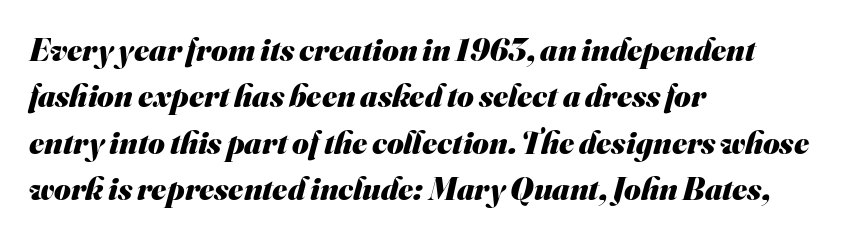
The image shows 32 px heavy sans-serif type; set left-aligned, normal line spacing (1.45x), normal letter spacing, not underlined; medium stroke contrast and a small x-height.
